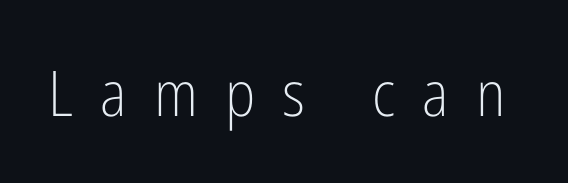
This is the regular roman posture of the typeface. Spacing verdict: proportional, widths tailored to each character. Type style note: lacks serifs. Is this a heavy cut? Hardly; it is regular or lighter.
